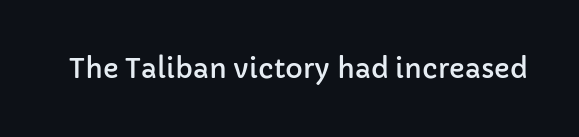
{"italic": "no", "underline": "no", "letter_spacing": "normal", "letter_spacing_em": 0.0, "glyph_px": 27}
